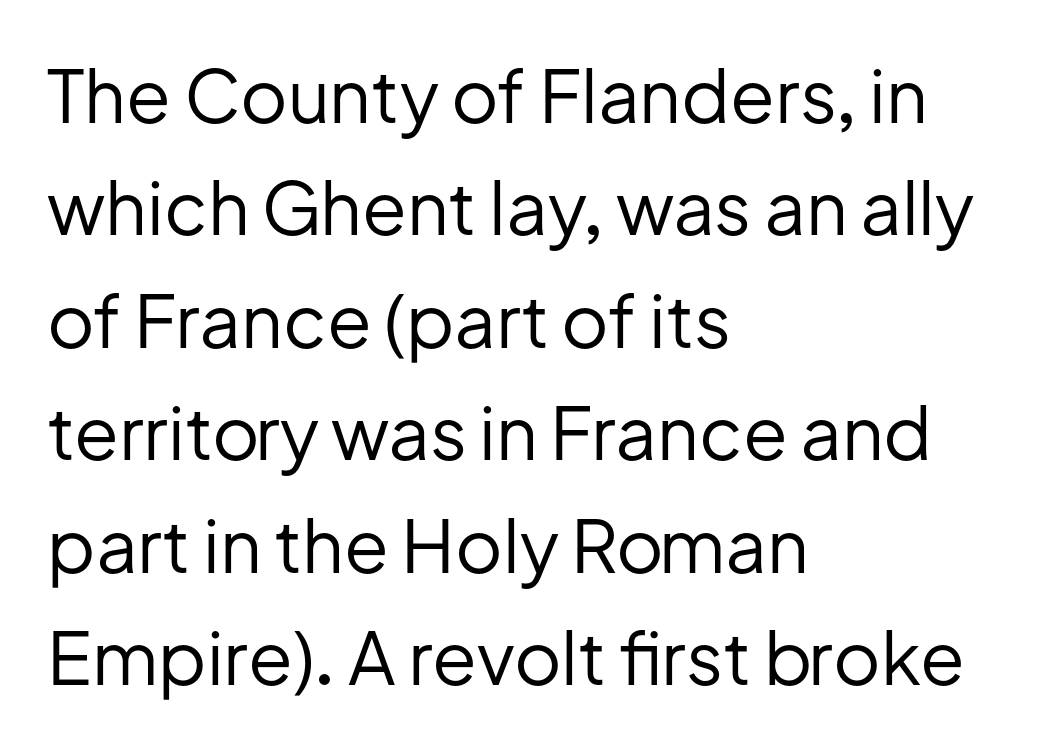
Classification — sans serif. Every stem runs plumb, perpendicular to the baseline. Whoever set this chose a conventional vertical rhythm. A typesetter would call this proportional, since set widths differ per character.
